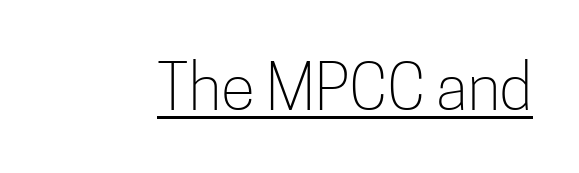
{"serif": "no", "italic": "no", "bold": "no", "weight": "light", "width": "condensed", "stroke_contrast": "low", "x_height": "medium", "monospaced": "no", "underline": "yes", "letter_spacing": "normal", "letter_spacing_em": 0.0, "glyph_px": 63}
